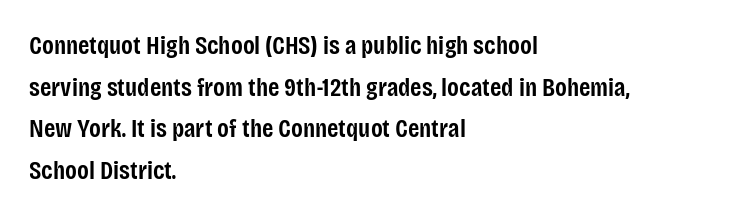
Q: Is the text bold? A: Semi-bold.
Q: Is the text italic (slanted)? A: No, it is upright.
Q: Is the text underlined? A: No.
Q: How is the paragraph aligned? A: Left-aligned.
Q: Is the spacing between letters normal or unusually wide? A: Normal.
Q: Is the spacing between lines tight, normal or loose? A: Normal.
